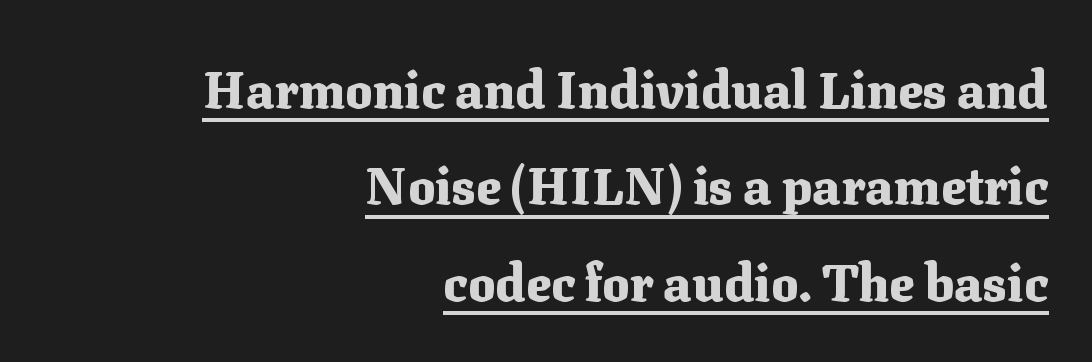
Q: Is the text bold? A: Yes.
Q: Is the text italic (slanted)? A: No, it is upright.
Q: Is the typeface a serif or a sans-serif typeface? A: Serif.
Q: Is the text underlined? A: Yes.
Q: How is the paragraph aligned? A: Right-aligned.
Q: Is the spacing between letters normal or unusually wide? A: Normal.
Q: Width (condensed, normal, or wide)? A: Normal.
Q: Stroke contrast? A: Medium.
Q: x-height? A: Medium.
Q: Monospaced? A: No.
